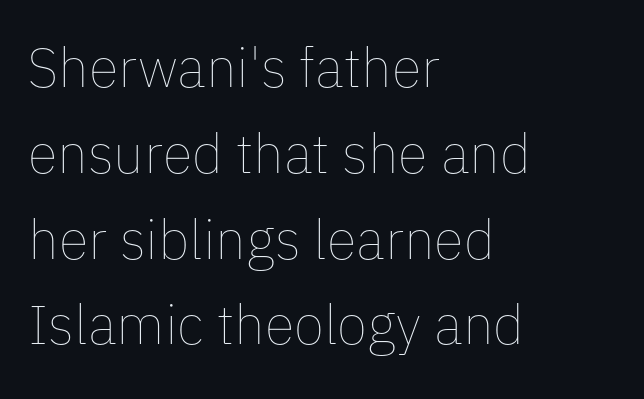
Q: Is the text bold? A: No.
Q: Is the text italic (slanted)? A: No, it is upright.
Q: Is the text underlined? A: No.
Q: How is the paragraph aligned? A: Left-aligned.
Q: Is the spacing between letters normal or unusually wide? A: Normal.
Q: Is the spacing between lines tight, normal or loose? A: Normal.
Q: Width (condensed, normal, or wide)? A: Normal.
Q: Stroke contrast? A: Low.
Q: x-height? A: Medium.
Q: Monospaced? A: No.
